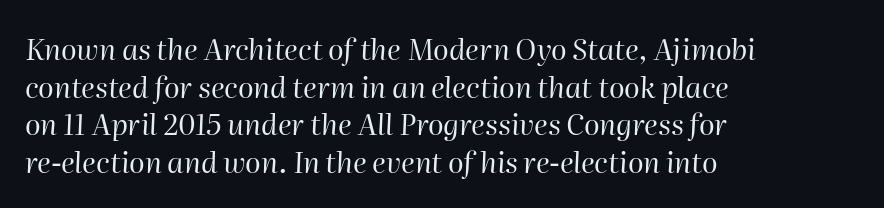
{"italic": "yes", "lean": "right", "slant_degrees": 2, "bold": "no", "weight": "regular", "width": "normal", "stroke_contrast": "high", "x_height": "medium", "monospaced": "no", "underline": "no", "align": "left", "line_spacing": "normal", "line_spacing_ratio": 1.3, "letter_spacing": "normal", "letter_spacing_em": 0.0, "glyph_px": 29}
